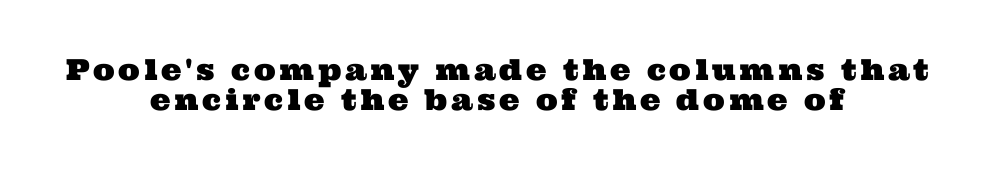
The image shows 29 px wide serif type; set centered, tight line spacing (1.04x), not underlined; medium stroke contrast and a medium x-height.
